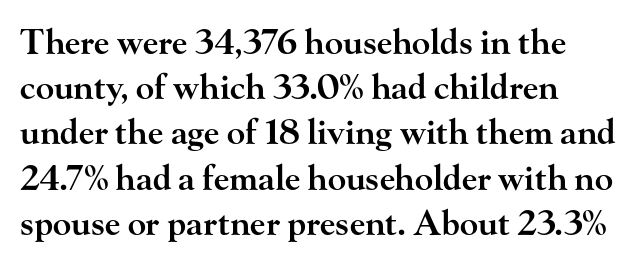
Rows of type keep a routine distance in the vertical direction. A serif font was chosen for this passage. Compared with a centered layout, this one pins lines to the left instead. The passage shown is typed in a proportional face where columns would drift. The space beneath each line is pristine and unruled.
